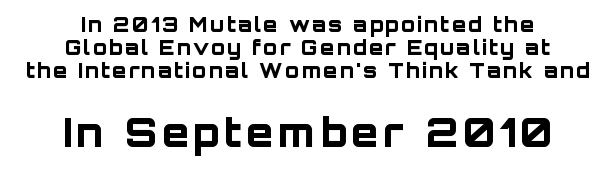
The image shows 39 px bold sans-serif type, upright; set centered, tight line spacing (1.15x), not underlined; the second (bottom) block is 1.95x larger; low stroke contrast and a large x-height.
